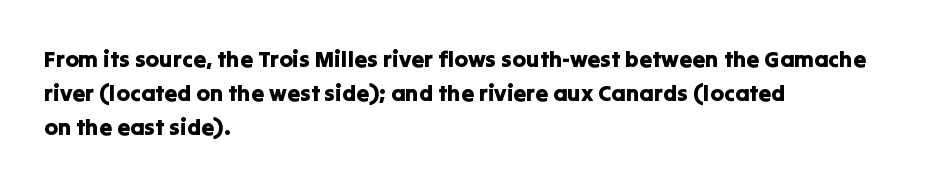
Q: Is the text italic (slanted)? A: No, it is upright.
Q: Is the text underlined? A: No.
Q: How is the paragraph aligned? A: Left-aligned.
Q: Is the spacing between letters normal or unusually wide? A: Normal.
Q: Is the spacing between lines tight, normal or loose? A: Normal.
